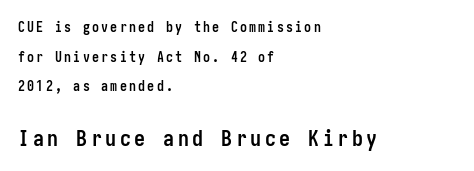
{"italic": "no", "bold": "yes", "underline": "no", "align": "left", "line_spacing": "loose", "line_spacing_ratio": 2.11, "larger_block": "second", "size_ratio": 1.57, "glyph_px": 22}
